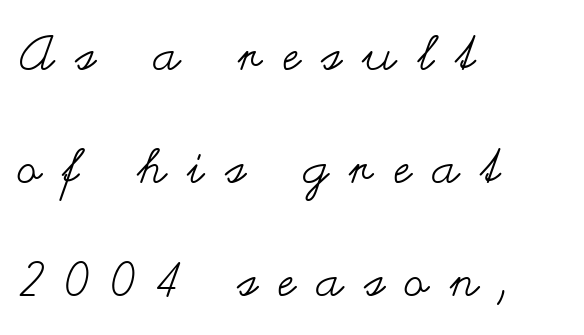
The image shows 48 px regular-weight, wide type; set left-aligned, loose line spacing (2.35x), unusually wide letter spacing (+0.45 em), not underlined; medium stroke contrast and a small x-height.
